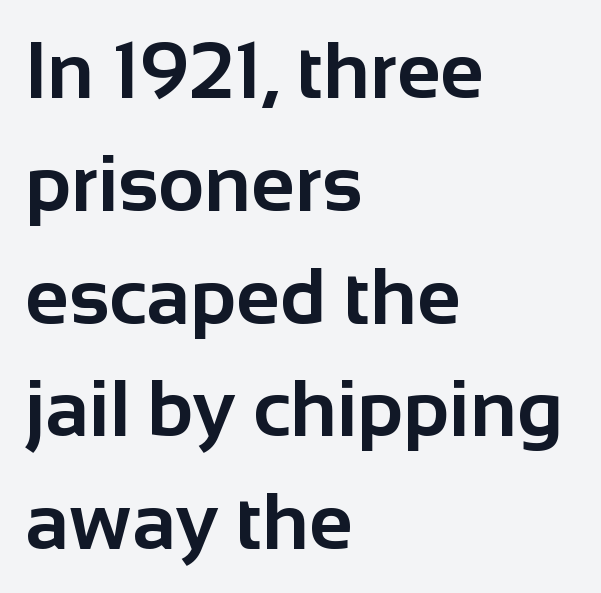
The image shows 80 px bold sans-serif type, upright; set left-aligned, normal line spacing (1.41x), normal letter spacing, not underlined; low stroke contrast and a medium x-height.
